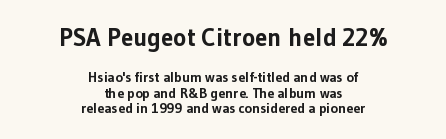
The gap between lines stays unmarked. Chunky letters — that's bold for sure. The emphasis by scale lands on block number one, above. Does the copy run flush right? No — it is centered line by line. Caption: standard tracking, unaltered.
